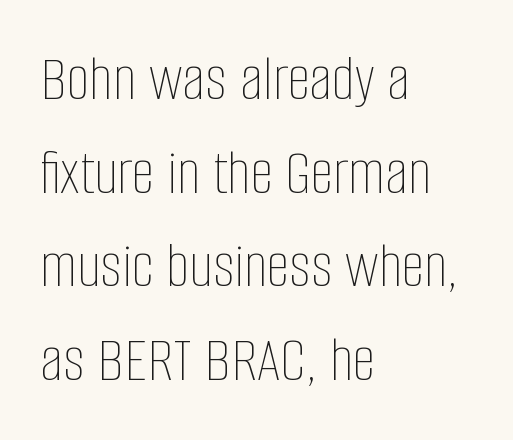
Q: Is the text bold? A: No.
Q: Is the text italic (slanted)? A: No, it is upright.
Q: Is the text underlined? A: No.
Q: How is the paragraph aligned? A: Left-aligned.
Q: Is the spacing between letters normal or unusually wide? A: Normal.
Q: Is the spacing between lines tight, normal or loose? A: Normal.
Q: Width (condensed, normal, or wide)? A: Condensed.
Q: Stroke contrast? A: Low.
Q: x-height? A: Large.
Q: Monospaced? A: No.
